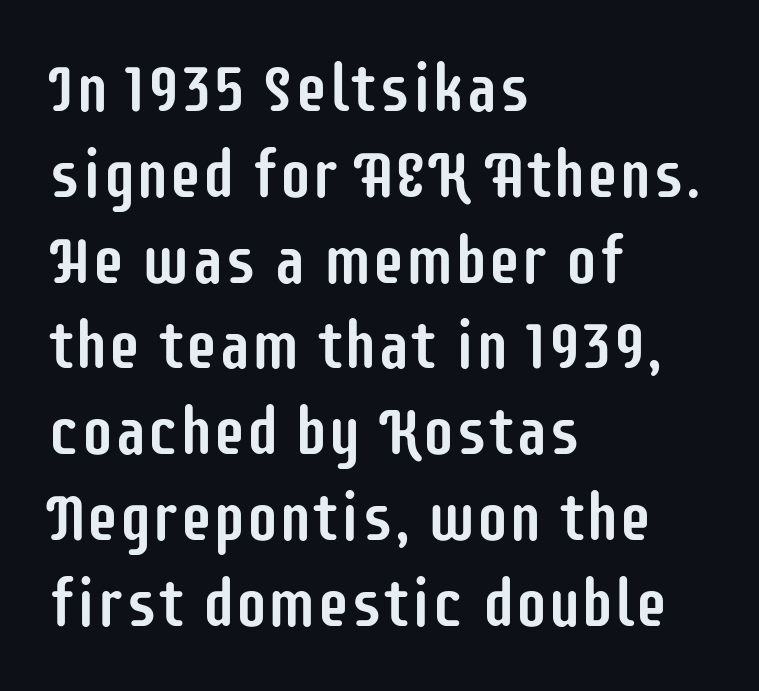
The image shows 66 px condensed sans-serif type, upright; set left-aligned, normal line spacing (1.3x), normal letter spacing, not underlined; low stroke contrast and a large x-height.
